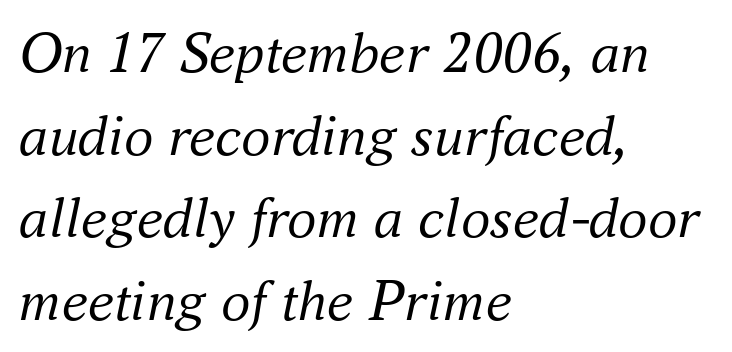
The letters advance in unequal steps, a hallmark of proportional type. Is the stroke heavy? The answer is a plain regular-or-lighter. The compositor pushed each line to the left boundary. Underlining? Definitely not there.
